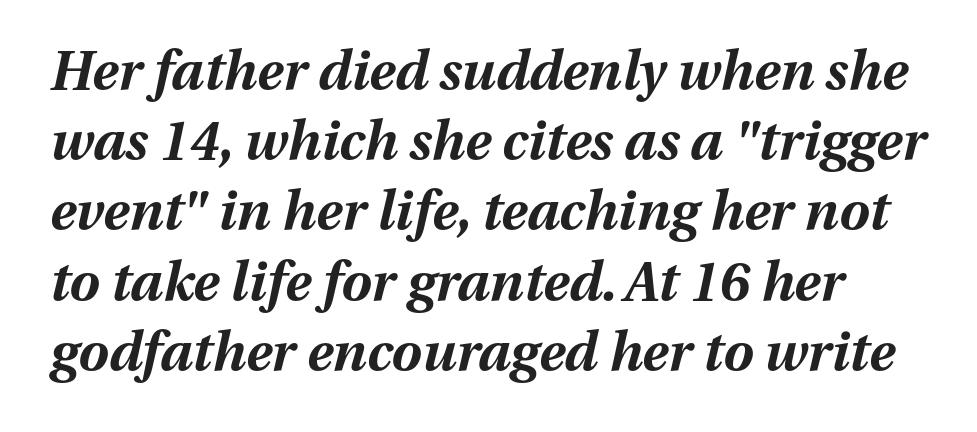
{"italic": "yes", "lean": "right", "slant_degrees": 13, "bold": "yes", "weight": "bold", "width": "normal", "stroke_contrast": "medium", "x_height": "medium", "monospaced": "no", "underline": "no", "line_spacing": "normal", "line_spacing_ratio": 1.3, "letter_spacing": "normal", "letter_spacing_em": 0.0, "glyph_px": 54}
